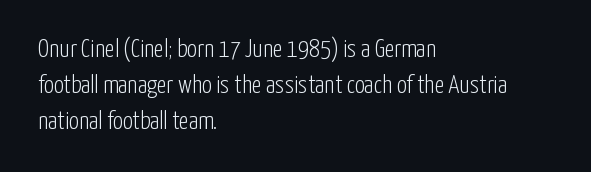
Q: Is the text bold? A: No.
Q: Is the text italic (slanted)? A: No, it is upright.
Q: Is the text underlined? A: No.
Q: How is the paragraph aligned? A: Left-aligned.
Q: Is the spacing between letters normal or unusually wide? A: Normal.
Q: Is the spacing between lines tight, normal or loose? A: Normal.
